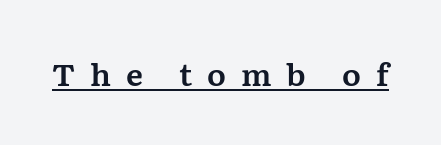
Q: Is the text italic (slanted)? A: No, it is upright.
Q: Is the typeface a serif or a sans-serif typeface? A: Serif.
Q: Is the text underlined? A: Yes.
Q: Is the spacing between letters normal or unusually wide? A: Unusually wide.
Q: Width (condensed, normal, or wide)? A: Normal.
Q: Stroke contrast? A: Medium.
Q: x-height? A: Medium.
Q: Monospaced? A: No.
